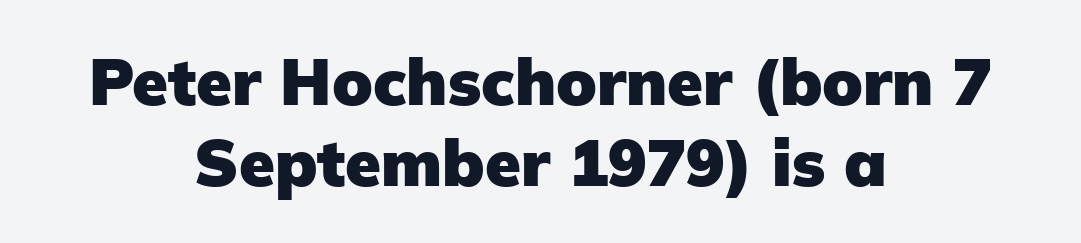
Its strokes are broad and dark, the hallmark of bold type. Quick note: not italic, upright. Descender tails drop into unmarked territory. You can tell from the bare stems that sans-serif type was used.
